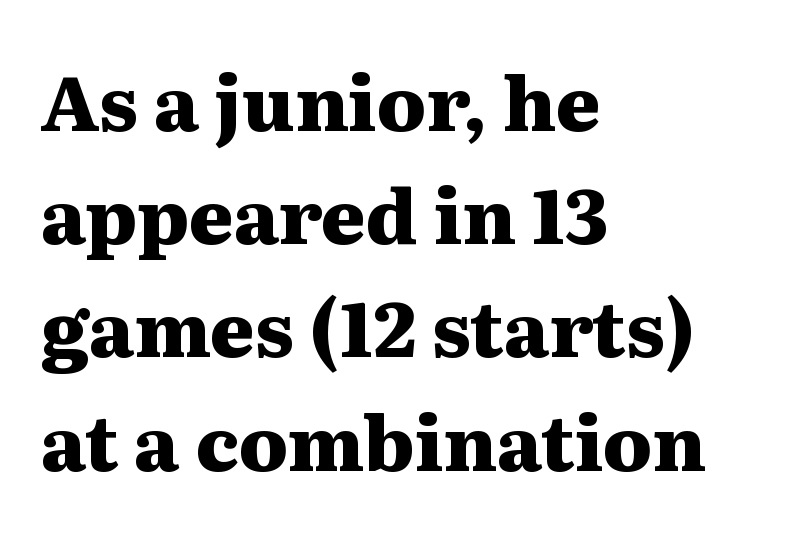
Q: Is the text bold? A: Yes.
Q: Is the text italic (slanted)? A: No, it is upright.
Q: Is the typeface a serif or a sans-serif typeface? A: Serif.
Q: Is the text underlined? A: No.
Q: How is the paragraph aligned? A: Left-aligned.
Q: Is the spacing between letters normal or unusually wide? A: Normal.
Q: Is the spacing between lines tight, normal or loose? A: Normal.
Q: Width (condensed, normal, or wide)? A: Wide.
Q: Stroke contrast? A: Medium.
Q: x-height? A: Medium.
Q: Monospaced? A: No.
